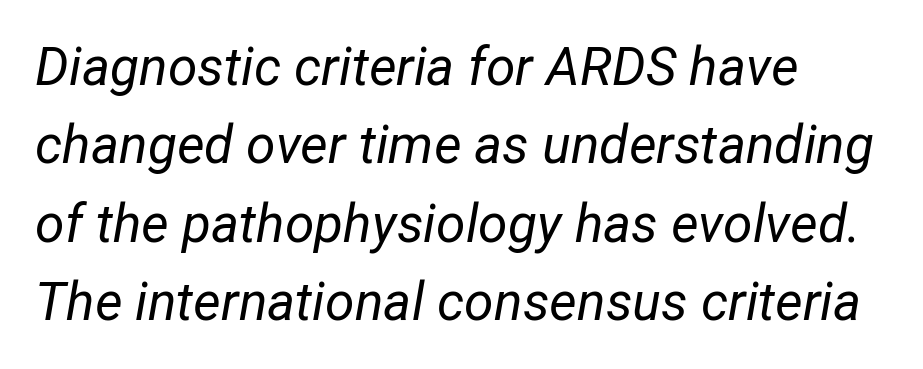
{"italic": "yes", "lean": "right", "slant_degrees": 12, "bold": "no", "weight": "regular", "width": "normal", "stroke_contrast": "low", "x_height": "medium", "monospaced": "no", "underline": "no", "align": "left", "line_spacing": "normal", "line_spacing_ratio": 1.48, "letter_spacing": "normal", "letter_spacing_em": 0.0, "glyph_px": 53}
